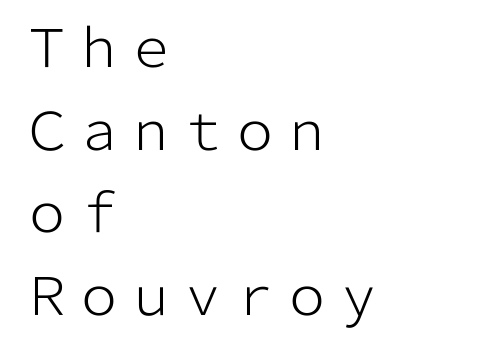
Q: Is the text bold? A: No.
Q: Is the text italic (slanted)? A: No, it is upright.
Q: Is the typeface a serif or a sans-serif typeface? A: Sans-serif.
Q: Is the text underlined? A: No.
Q: How is the paragraph aligned? A: Left-aligned.
Q: Is the spacing between letters normal or unusually wide? A: Normal.
Q: Is the spacing between lines tight, normal or loose? A: Normal.
Q: Width (condensed, normal, or wide)? A: Normal.
Q: Stroke contrast? A: Low.
Q: x-height? A: Medium.
Q: Monospaced? A: No.
